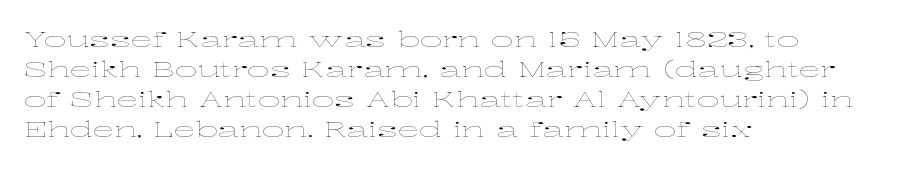
The letterforms sit shoulder to shoulder at normal distance. The space directly below the letters is spotless. Counters stay open thanks to moderate or lighter strokes. The vertical gap from one line to the next is medium. Ascenders rise straight up at ninety degrees. The ragged edge is on the right, which tells us the setting is flush left.
